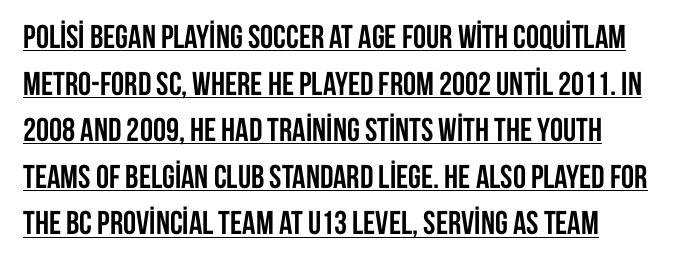
The image shows 33 px semibold, condensed sans-serif type, upright; set normal line spacing (1.41x), normal letter spacing, underlined; low stroke contrast and a large x-height.
